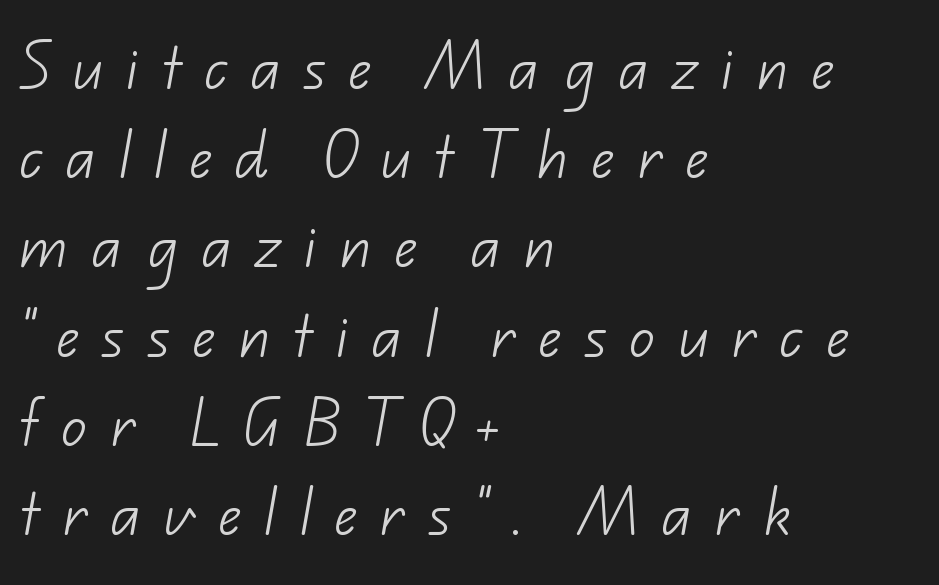
{"serif": "no", "bold": "no", "weight": "light", "width": "normal", "stroke_contrast": "low", "x_height": "small", "monospaced": "no", "underline": "no", "align": "left", "line_spacing_ratio": 1.75, "letter_spacing": "wide", "letter_spacing_em": 0.44, "glyph_px": 51}
